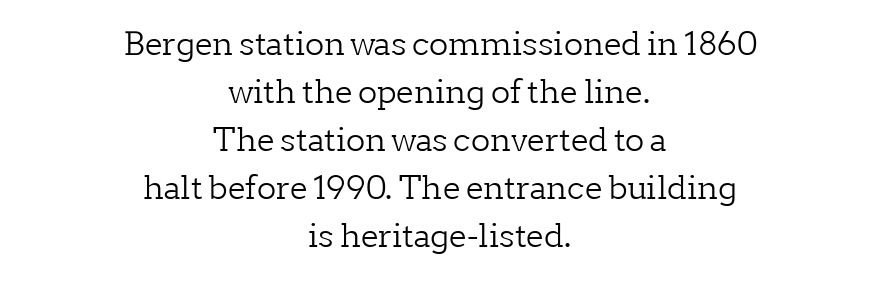
The image shows 32 px light serif type, upright; set centered, normal line spacing (1.5x), normal letter spacing, not underlined; low stroke contrast and a medium x-height.
